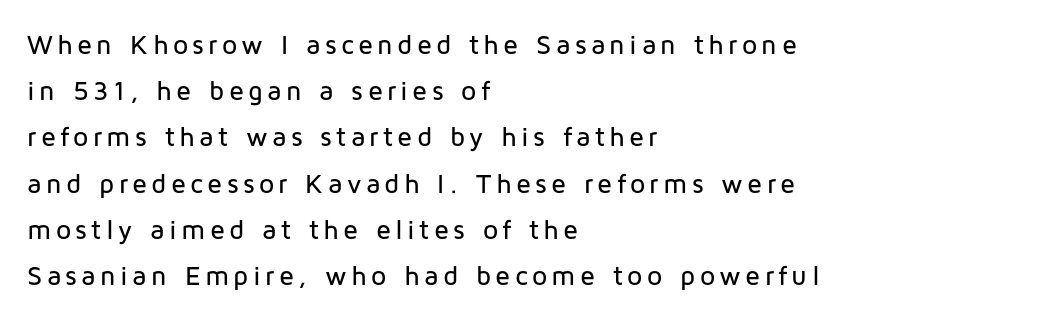
Q: Is the text italic (slanted)? A: No, it is upright.
Q: Is the text underlined? A: No.
Q: How is the paragraph aligned? A: Left-aligned.
